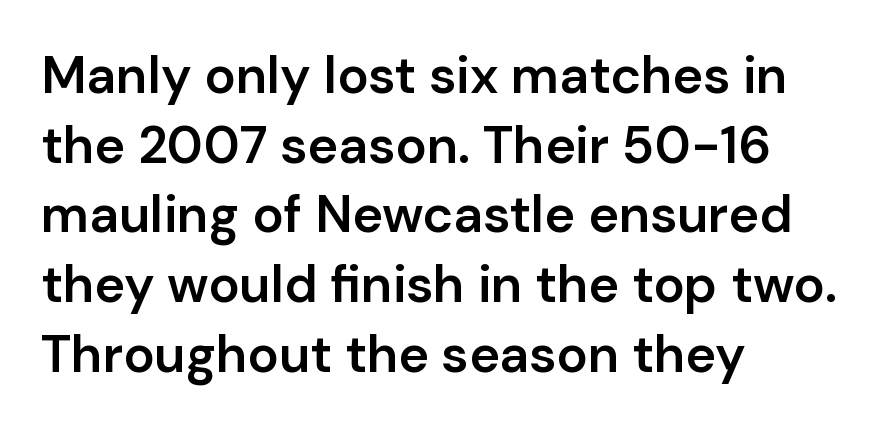
The zone under the glyphs is completely vacant. This is moderately heavy type, rendered in semibold. These lines are rendered in a variable-pitch font. The typesetter chose a ragged-right arrangement here. Typographically, this falls in the sans-serif category.
